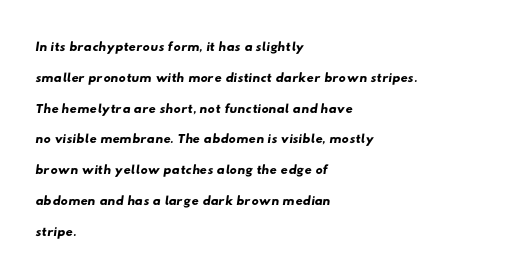
The rendering uses a moderate line-height, typical for paragraphs. The rendering keeps characters at their native spacing. Teacher's note: observe the even left margin — that is flush-left alignment. The string is rendered with underlining switched off.
